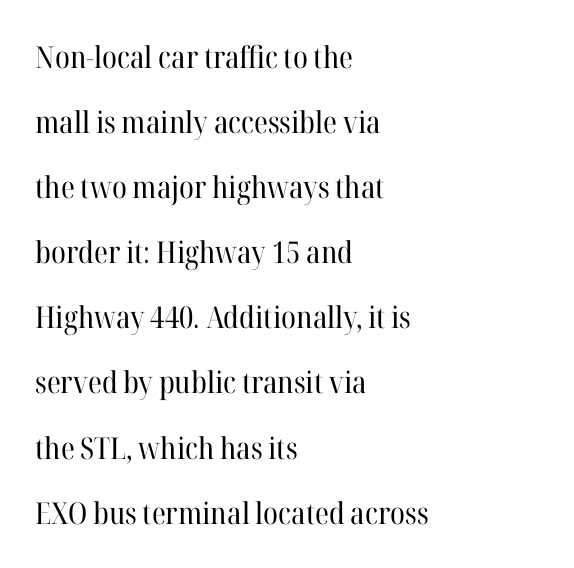
Descender tails drop into unmarked territory. Think of a printed novel: that variable character pitch is what you see here. Yep, those are serifs on the letters. Tracking value appears to be zero — textbook default spacing. Line beginnings align vertically; line endings do not. A quiet, ordinary-to-light weight characterises the typeface.
